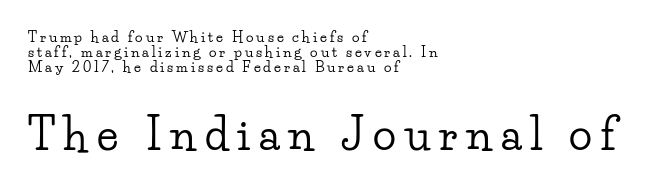
{"serif": "yes", "italic": "no", "width": "wide", "stroke_contrast": "low", "x_height": "small", "monospaced": "no", "underline": "no", "align": "left", "line_spacing": "tight", "line_spacing_ratio": 1.08, "letter_spacing": "wide", "letter_spacing_em": 0.21, "larger_block": "second", "size_ratio": 3.07, "glyph_px": 43}
